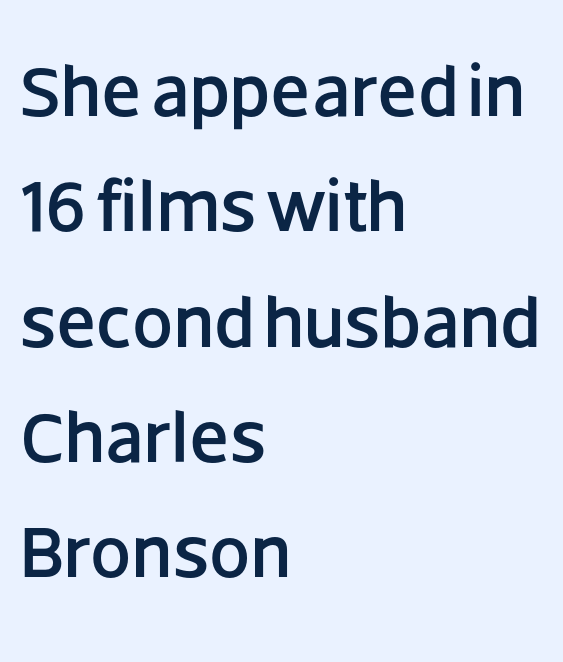
The image shows 73 px sans-serif type, upright; set left-aligned, normal line spacing (1.58x), normal letter spacing, not underlined; low stroke contrast and a large x-height.
